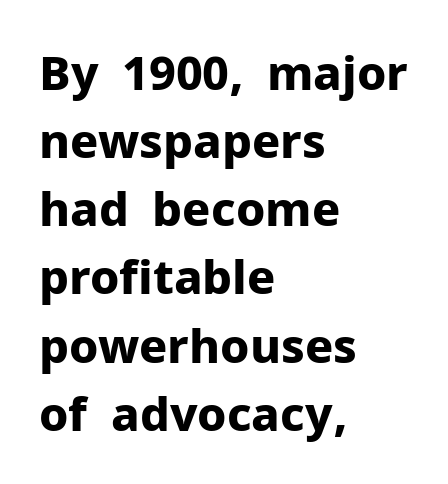
Q: Is the text bold? A: Yes.
Q: Is the text italic (slanted)? A: No, it is upright.
Q: Is the typeface a serif or a sans-serif typeface? A: Sans-serif.
Q: Is the text underlined? A: No.
Q: How is the paragraph aligned? A: Left-aligned.
Q: Is the spacing between letters normal or unusually wide? A: Normal.
Q: Is the spacing between lines tight, normal or loose? A: Normal.
Q: Width (condensed, normal, or wide)? A: Normal.
Q: Stroke contrast? A: Low.
Q: x-height? A: Medium.
Q: Monospaced? A: No.
